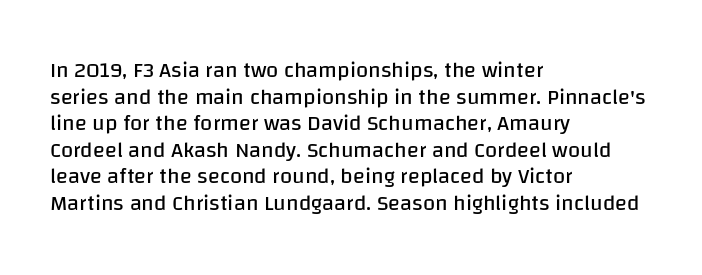
Q: Is the text bold? A: No.
Q: Is the text italic (slanted)? A: No, it is upright.
Q: Is the text underlined? A: No.
Q: How is the paragraph aligned? A: Left-aligned.
Q: Is the spacing between letters normal or unusually wide? A: Normal.
